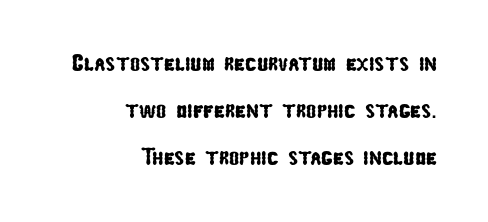
The space beneath each line is pristine and unruled. Visually the block forms a straight wall on the right and a jagged coastline on the left. Leading: increased. Here the glyphs are tracked normally, forming tight word shapes.
